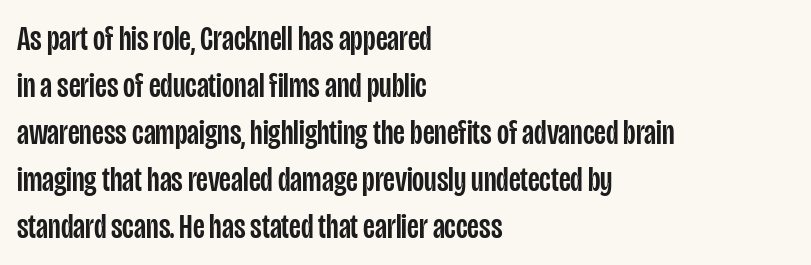
{"serif": "no", "italic": "no", "width": "condensed", "stroke_contrast": "low", "x_height": "large", "monospaced": "no", "underline": "no", "align": "left", "line_spacing": "normal", "line_spacing_ratio": 1.34, "letter_spacing": "normal", "letter_spacing_em": 0.0, "glyph_px": 35}
